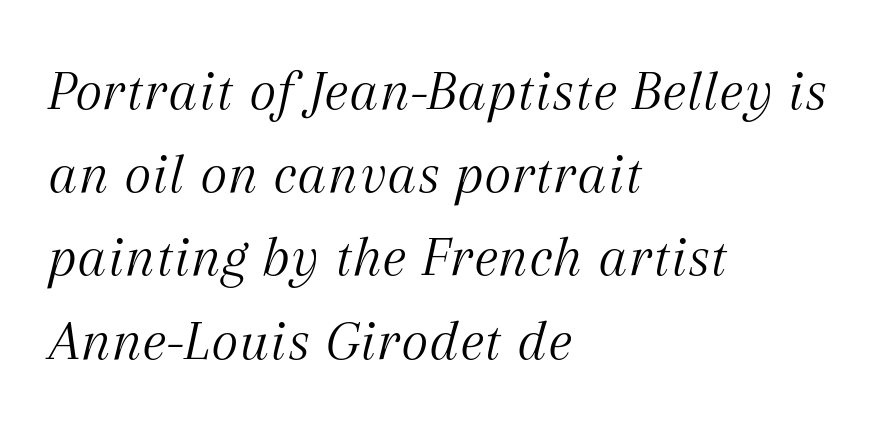
You could not count columns in this text — the font is proportionally spaced. The whole block is typeset with a tilt. The rendering shows small feet on the letterforms — a serif design. Students, note that the glyphs here touch the page at normal intervals. The font is comparable to plain body text, perhaps lighter.
